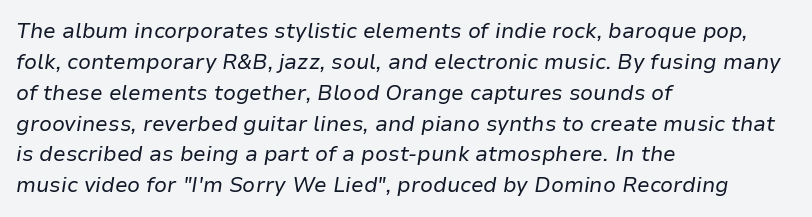
Q: Is the text bold? A: No.
Q: Is the text italic (slanted)? A: Yes, it leans right by about 9 degrees.
Q: Is the text underlined? A: No.
Q: How is the paragraph aligned? A: Left-aligned.
Q: Is the spacing between letters normal or unusually wide? A: Normal.
Q: Is the spacing between lines tight, normal or loose? A: Normal.
